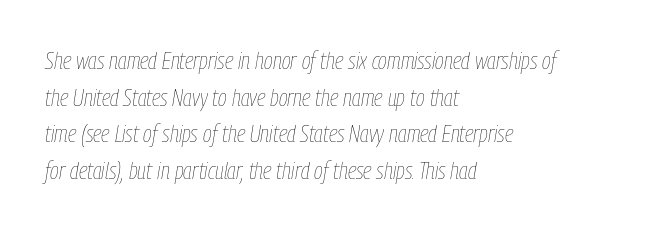
{"italic": "yes", "lean": "right", "slant_degrees": 9, "bold": "no", "underline": "no", "align": "left", "line_spacing": "normal", "line_spacing_ratio": 1.53, "letter_spacing": "normal", "letter_spacing_em": 0.0, "glyph_px": 24}
